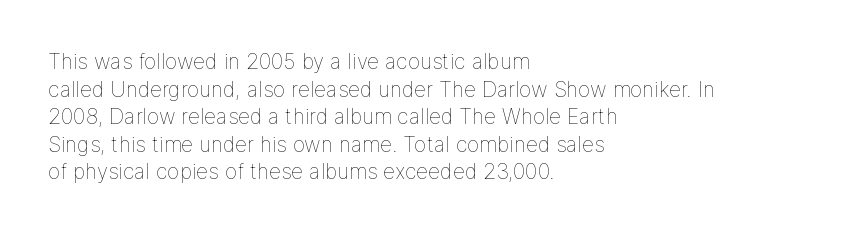
The image shows 21 px text type, upright; set left-aligned, normal line spacing (1.31x), normal letter spacing, not underlined.
